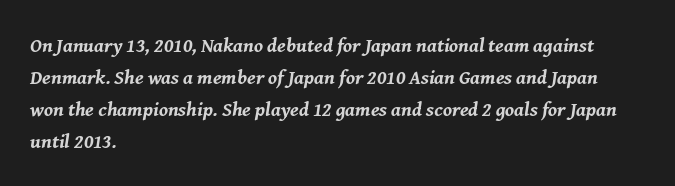
Tall strokes in this sample are angled rather than plumb. Underline: absent. Thick stems and heavy bowls — unmistakably bold. A classic flush-left, rag-right setting is used for this passage. The passage shown has conventional tracking throughout.
